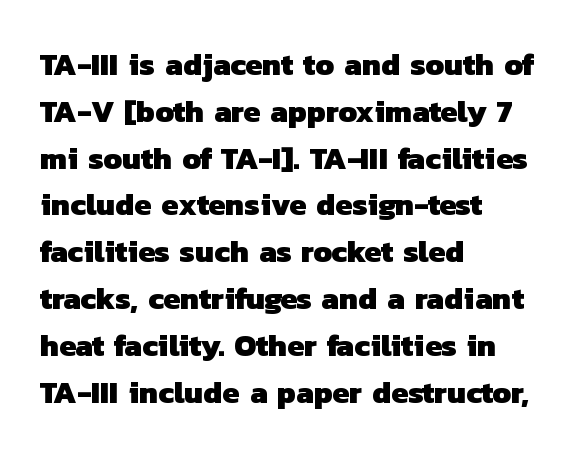
{"serif": "no", "bold": "yes", "weight": "heavy", "width": "normal", "stroke_contrast": "low", "x_height": "medium", "monospaced": "no", "underline": "no", "align": "left", "line_spacing": "normal", "line_spacing_ratio": 1.51, "letter_spacing": "normal", "letter_spacing_em": 0.0, "glyph_px": 31}
